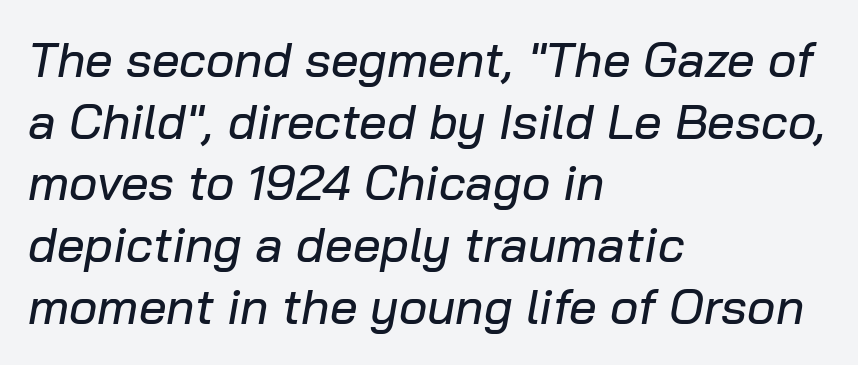
Q: Is the text italic (slanted)? A: Yes, it leans right by about 10 degrees.
Q: Is the text underlined? A: No.
Q: How is the paragraph aligned? A: Left-aligned.
Q: Is the spacing between letters normal or unusually wide? A: Normal.
Q: Is the spacing between lines tight, normal or loose? A: Normal.
Q: Width (condensed, normal, or wide)? A: Normal.
Q: Stroke contrast? A: Low.
Q: x-height? A: Medium.
Q: Monospaced? A: No.
